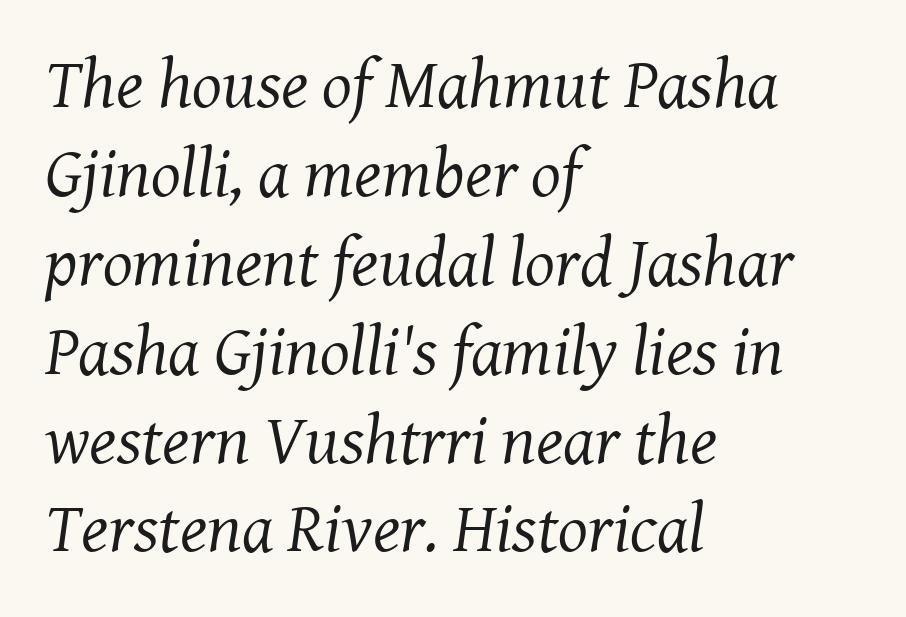
The typography opts for an oblique posture over an upright one. Letters have the restrained weight of plain body copy at most. The gap between lines stays unmarked. These lines keep a tight, regular rhythm from letter to letter. Line starts are locked; line ends wander. Is this a fixed-width face? No — the glyphs have proportional, varying widths.
